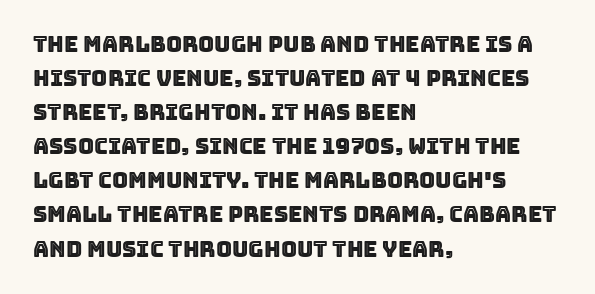
Students, observe: this is what conventionally led text looks like. This sample uses an upright cut, with every glyph sitting square on the baseline. A clean baseline with only descenders dipping below it. Each word holds together tightly as a unit, with standard inter-letter gaps.
